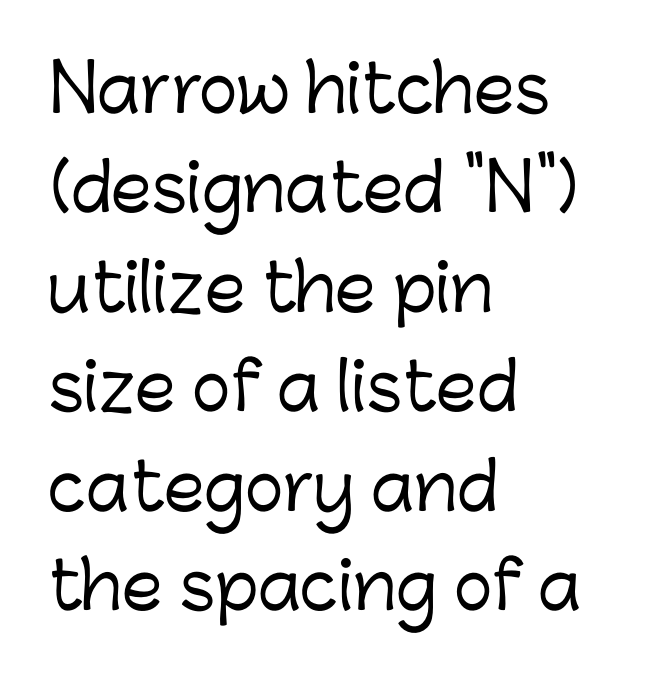
Q: Is the text italic (slanted)? A: No, it is upright.
Q: Is the typeface a serif or a sans-serif typeface? A: Sans-serif.
Q: Is the text underlined? A: No.
Q: How is the paragraph aligned? A: Left-aligned.
Q: Is the spacing between letters normal or unusually wide? A: Normal.
Q: Is the spacing between lines tight, normal or loose? A: Normal.
Q: Width (condensed, normal, or wide)? A: Normal.
Q: Stroke contrast? A: Low.
Q: x-height? A: Medium.
Q: Monospaced? A: No.
